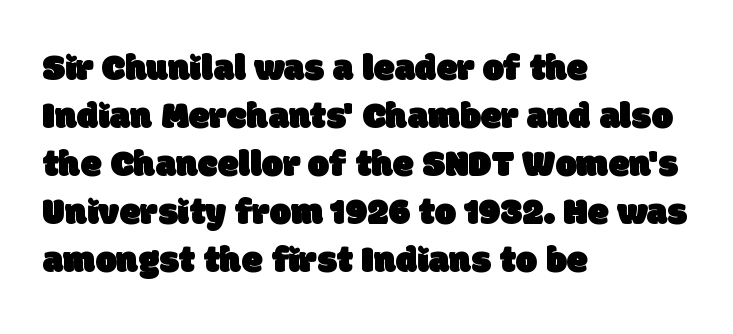
The image shows 38 px sans-serif type; set left-aligned, normal line spacing (1.26x), normal letter spacing, not underlined; low stroke contrast and a large x-height.
